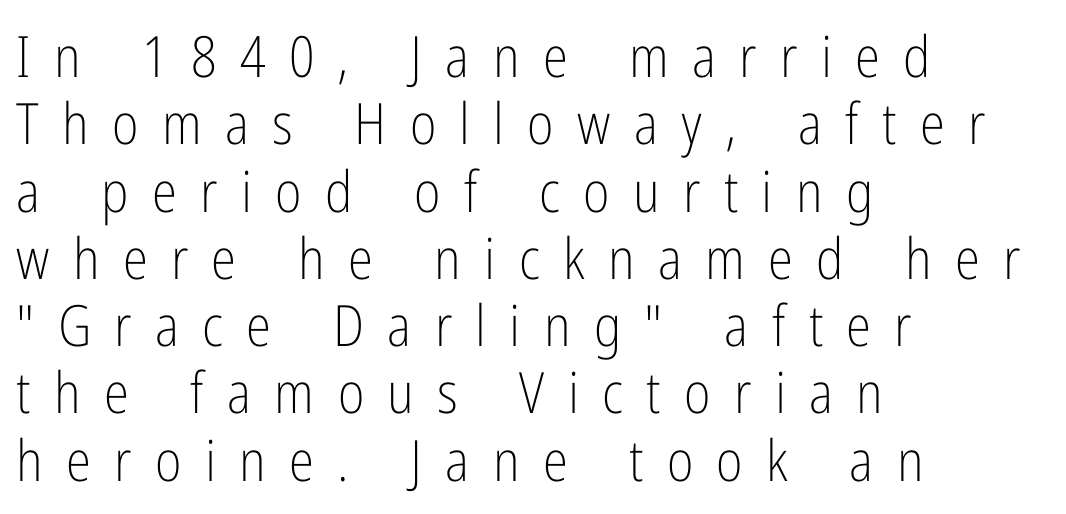
Q: Is the text bold? A: No.
Q: Is the text italic (slanted)? A: No, it is upright.
Q: Is the typeface a serif or a sans-serif typeface? A: Sans-serif.
Q: Is the text underlined? A: No.
Q: How is the paragraph aligned? A: Left-aligned.
Q: Is the spacing between letters normal or unusually wide? A: Unusually wide.
Q: Width (condensed, normal, or wide)? A: Condensed.
Q: Stroke contrast? A: Low.
Q: x-height? A: Medium.
Q: Monospaced? A: No.
